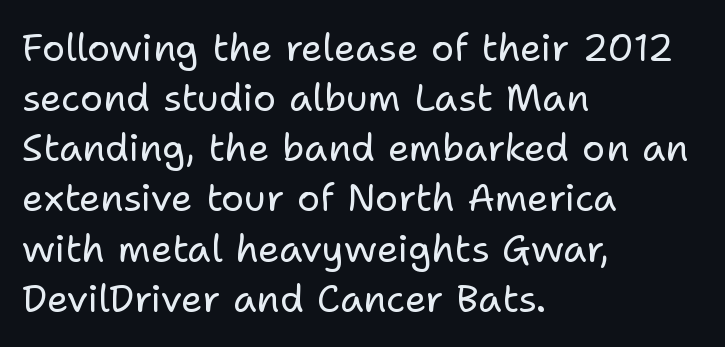
{"serif": "no", "italic": "no", "bold": "no", "weight": "regular", "width": "normal", "stroke_contrast": "low", "x_height": "medium", "monospaced": "no", "underline": "no", "align": "left", "line_spacing": "normal", "line_spacing_ratio": 1.32, "letter_spacing": "normal", "letter_spacing_em": 0.0, "glyph_px": 38}
